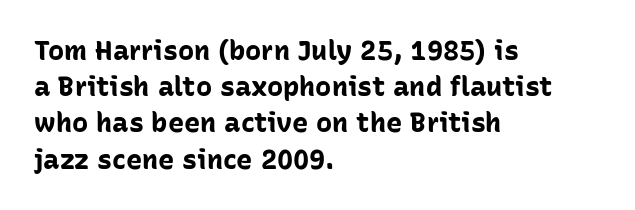
{"italic": "no", "bold": "yes", "underline": "no", "align": "left", "line_spacing": "normal", "line_spacing_ratio": 1.34, "letter_spacing": "normal", "letter_spacing_em": 0.0, "glyph_px": 27}
